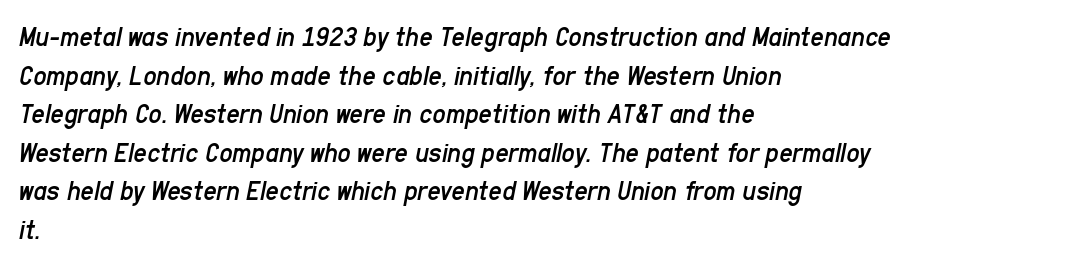
Q: Is the text bold? A: No.
Q: Is the text italic (slanted)? A: Yes, it leans right by about 11 degrees.
Q: Is the text underlined? A: No.
Q: How is the paragraph aligned? A: Left-aligned.
Q: Is the spacing between letters normal or unusually wide? A: Normal.
Q: Is the spacing between lines tight, normal or loose? A: Normal.
Q: Width (condensed, normal, or wide)? A: Condensed.
Q: Stroke contrast? A: Low.
Q: x-height? A: Medium.
Q: Monospaced? A: No.
